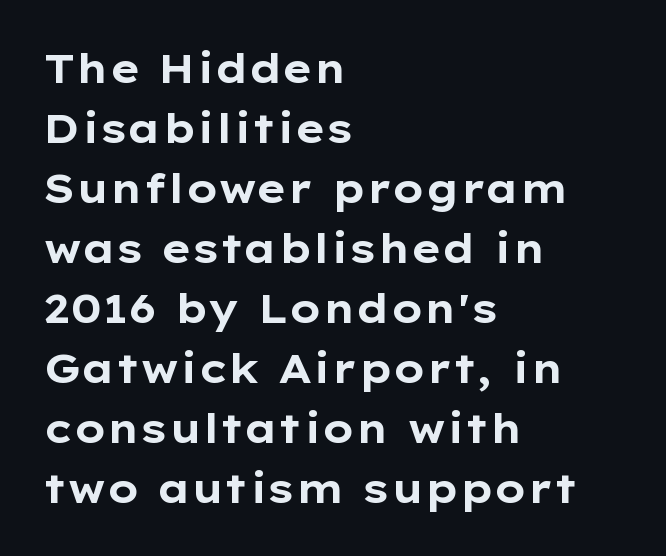
As a designer I'd log this as weight 700, bold. Summary of vertical rhythm: regular, with standard interline spacing. The rendering anchors every line to the left-hand side. Caption: standard tracking, unaltered.
